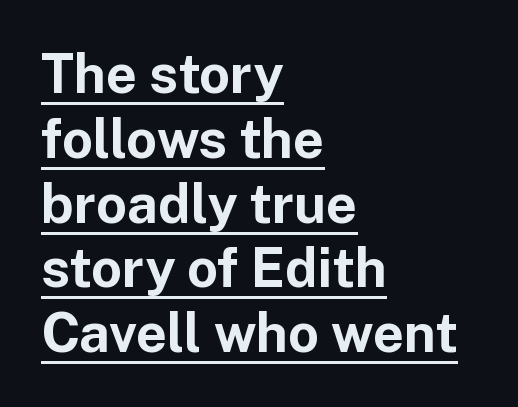
{"serif": "no", "italic": "no", "bold": "yes", "weight": "bold", "width": "normal", "stroke_contrast": "low", "x_height": "medium", "monospaced": "no", "underline": "yes", "align": "left", "line_spacing_ratio": 1.2, "letter_spacing": "normal", "letter_spacing_em": 0.0, "glyph_px": 54}
